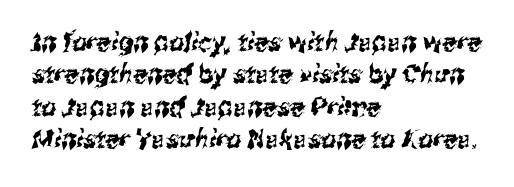
Tracking here is standard; glyphs follow each other at the usual distance. Check the space under the baseline: it is left empty. The lines in this sample share a left origin and differ only in where they stop. Horizontal bands of white between lines are of average thickness.
